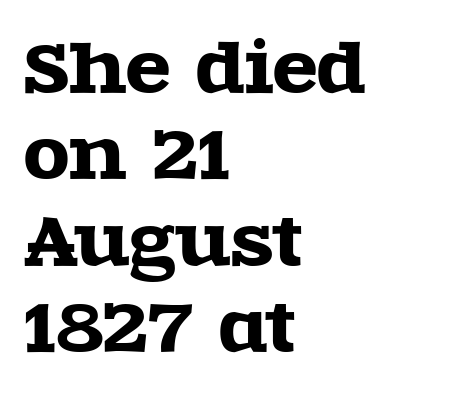
{"serif": "yes", "italic": "no", "width": "wide", "x_height": "large", "monospaced": "no", "underline": "no", "align": "left", "line_spacing": "normal", "line_spacing_ratio": 1.31, "letter_spacing": "normal", "letter_spacing_em": 0.0, "glyph_px": 66}
